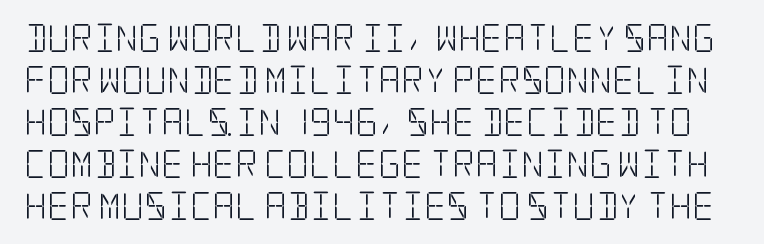
The image shows 28 px light, condensed serif type, upright; set normal line spacing (1.5x), normal letter spacing, not underlined; low stroke contrast and a large x-height.
